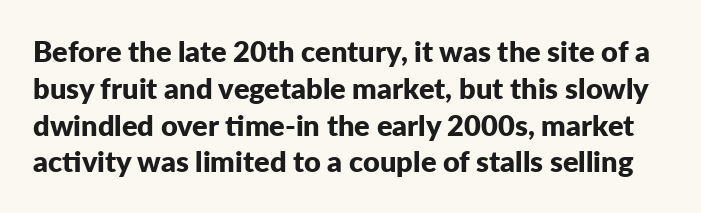
Baseline-to-baseline distance is the conventional proportion of letter height. Examine the stroke ends and you'll find no serifs. Inter-character spacing is left at the font's built-in metrics. No word sits above an underline.
